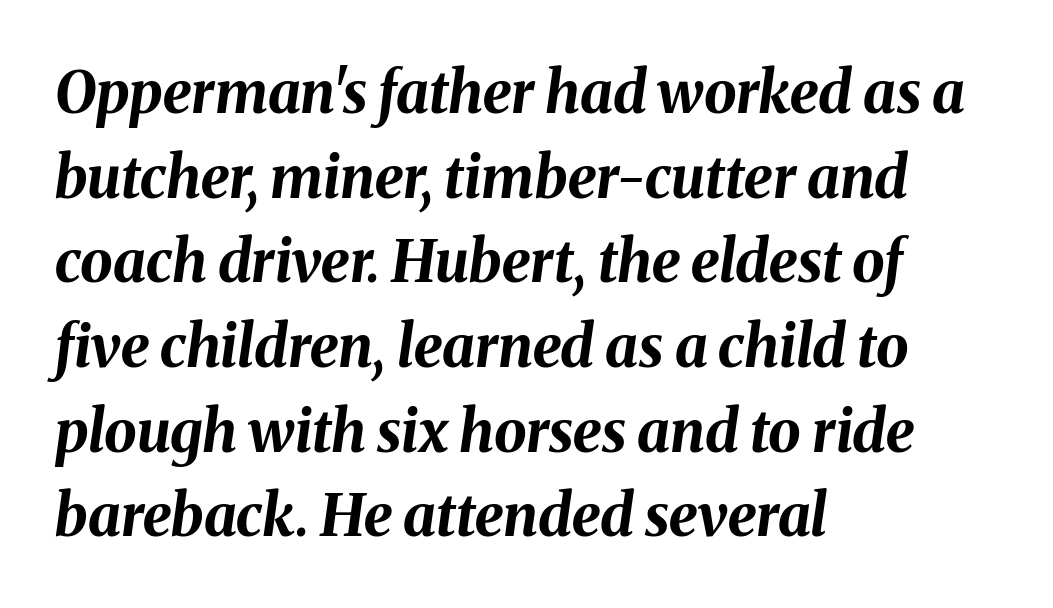
The image shows 58 px bold type, italic (leaning right); set left-aligned, normal line spacing (1.46x), normal letter spacing, not underlined; medium stroke contrast and a medium x-height.
